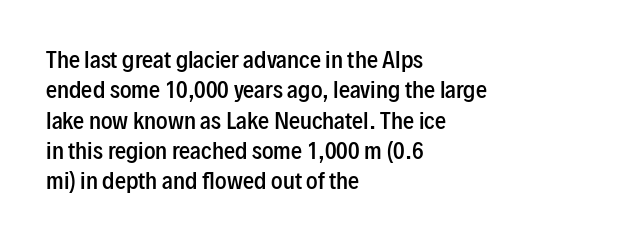
{"italic": "no", "bold": "semi", "underline": "no", "align": "left", "line_spacing": "normal", "line_spacing_ratio": 1.38, "letter_spacing": "normal", "letter_spacing_em": 0.0, "glyph_px": 22}
